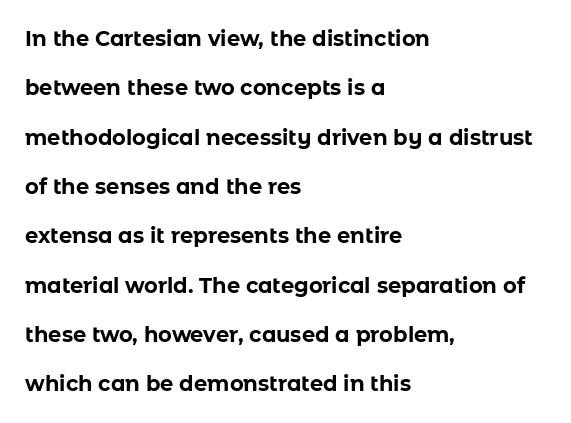
Bold? Absolutely — the strokes are thick and heavy. The leading is generous, giving the passage an open texture. This sample is left-justified, so line endings fall wherever the words run out. In terms of posture, this sample is upright. Is the letter spacing exaggerated? No — it looks like the ordinary default. Has an underline been added? It has not.
